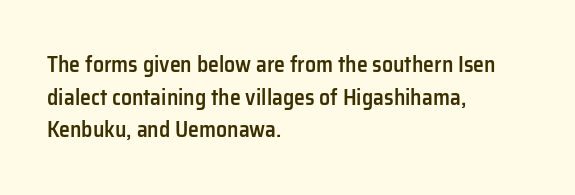
Q: Is the text bold? A: Semi-bold.
Q: Is the text italic (slanted)? A: No, it is upright.
Q: Is the text underlined? A: No.
Q: How is the paragraph aligned? A: Left-aligned.
Q: Is the spacing between letters normal or unusually wide? A: Normal.
Q: Is the spacing between lines tight, normal or loose? A: Normal.
